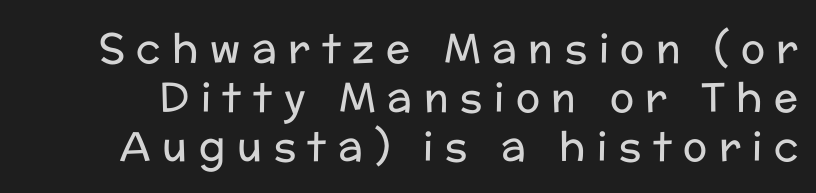
Q: Is the text bold? A: No.
Q: Is the text italic (slanted)? A: No, it is upright.
Q: Is the typeface a serif or a sans-serif typeface? A: Sans-serif.
Q: Is the text underlined? A: No.
Q: Is the spacing between letters normal or unusually wide? A: Unusually wide.
Q: Width (condensed, normal, or wide)? A: Normal.
Q: Stroke contrast? A: Low.
Q: x-height? A: Medium.
Q: Monospaced? A: No.
